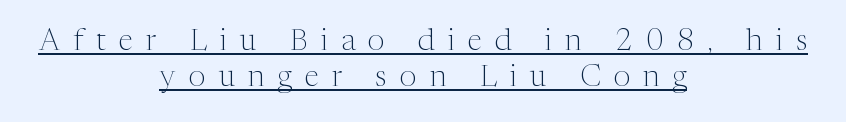
The image shows 30 px light serif type, upright; set centered, line spacing 1.21x, unusually wide letter spacing (+0.44 em), underlined; medium stroke contrast and a medium x-height.
